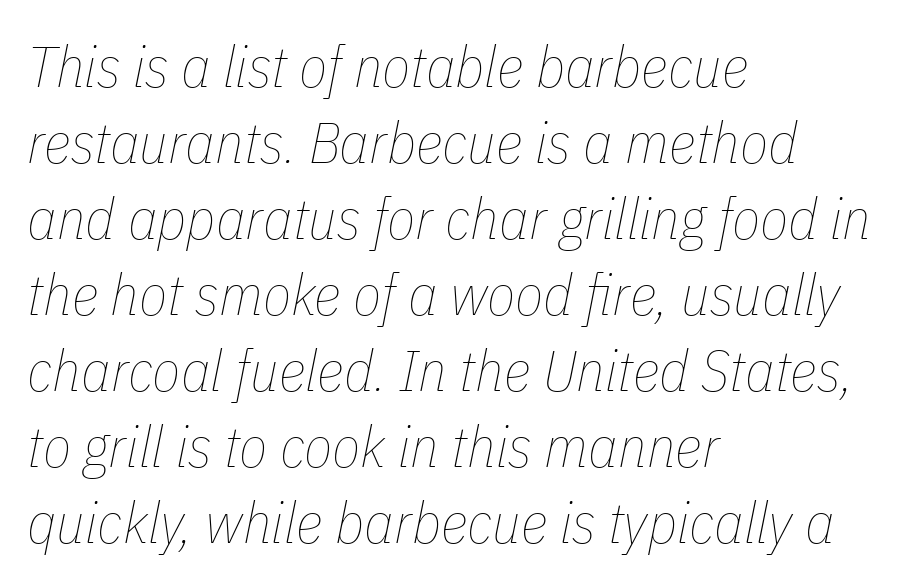
Successive baselines arrive at the customary interval. The lines in this sample share a left origin and differ only in where they stop. The letters advance in unequal steps, a hallmark of proportional type. The horizontal fit of the characters is conventional and even. A typesetter would mark this as italic.
